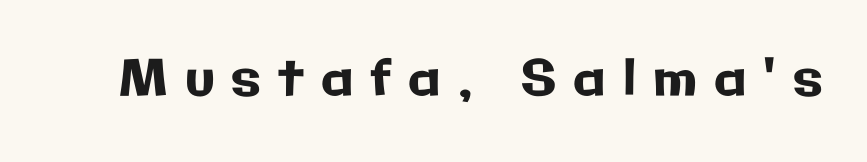
Letter spacing: wide. You can tell it's not italic because the verticals are truly vertical. These lines are rendered in a variable-pitch font. The face used here is a sans, in the tradition of grotesques and geometrics. Descender tails drop into unmarked territory.
